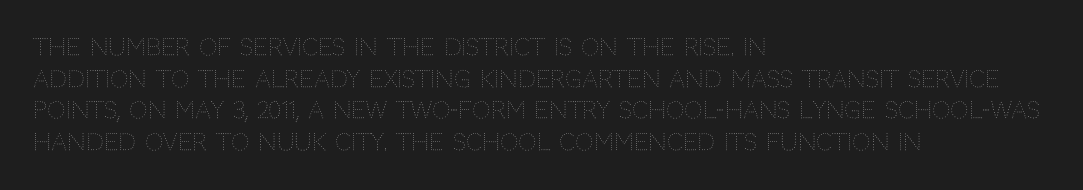
Q: Is the text bold? A: No.
Q: Is the text italic (slanted)? A: No, it is upright.
Q: Is the text underlined? A: No.
Q: How is the paragraph aligned? A: Left-aligned.
Q: Is the spacing between letters normal or unusually wide? A: Normal.
Q: Is the spacing between lines tight, normal or loose? A: Normal.
